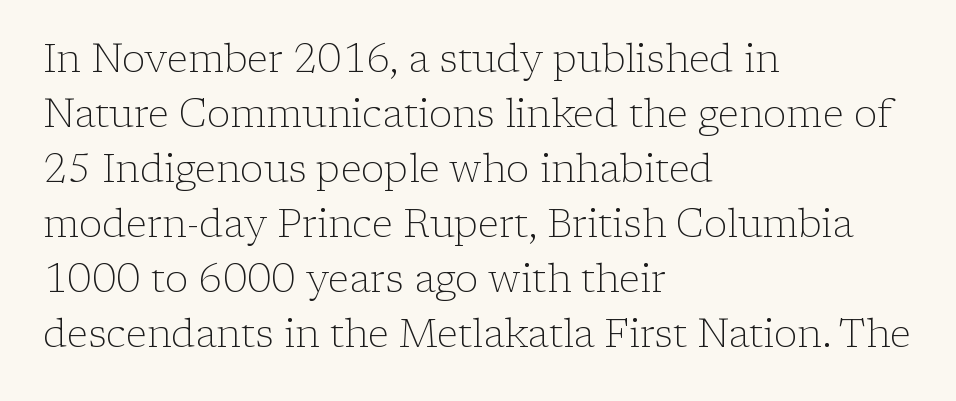
Q: Is the text bold? A: No.
Q: Is the text italic (slanted)? A: No, it is upright.
Q: Is the typeface a serif or a sans-serif typeface? A: Serif.
Q: Is the text underlined? A: No.
Q: How is the paragraph aligned? A: Left-aligned.
Q: Is the spacing between letters normal or unusually wide? A: Normal.
Q: Is the spacing between lines tight, normal or loose? A: Normal.
Q: Width (condensed, normal, or wide)? A: Normal.
Q: Stroke contrast? A: Low.
Q: x-height? A: Medium.
Q: Monospaced? A: No.
